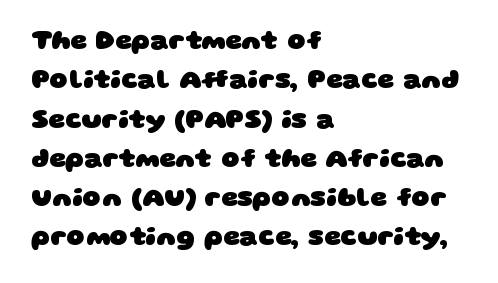
{"bold": "yes", "underline": "no", "align": "left", "line_spacing": "normal", "line_spacing_ratio": 1.51, "letter_spacing": "normal", "letter_spacing_em": 0.0, "glyph_px": 26}
